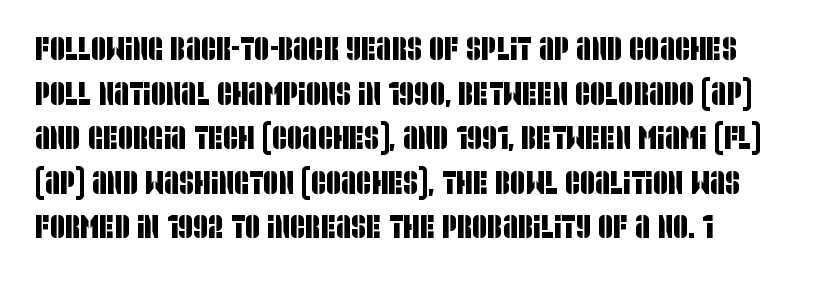
The image shows 33 px condensed sans-serif type; set left-aligned, normal line spacing (1.35x), normal letter spacing, not underlined; low stroke contrast and a large x-height.
